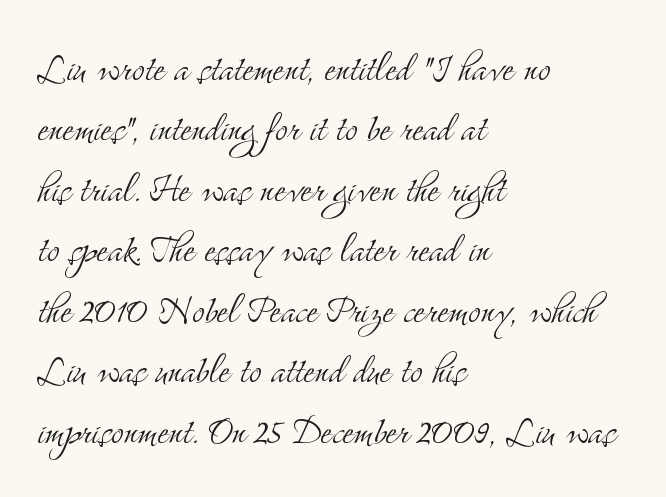
The image shows 48 px light, condensed serif type; set left-aligned, normal line spacing (1.26x), normal letter spacing, not underlined; medium stroke contrast and a small x-height.
